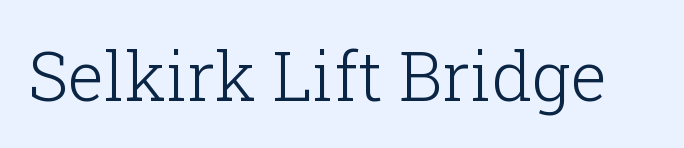
{"serif": "yes", "italic": "no", "bold": "no", "weight": "light", "width": "normal", "stroke_contrast": "low", "x_height": "medium", "monospaced": "no", "underline": "no", "letter_spacing": "normal", "letter_spacing_em": 0.0, "glyph_px": 69}
